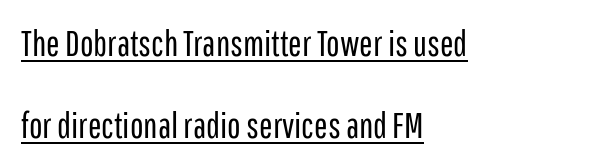
The image shows 36 px regular-weight, condensed sans-serif type, upright; set left-aligned, loose line spacing (2.27x), normal letter spacing, underlined; low stroke contrast and a medium x-height.
